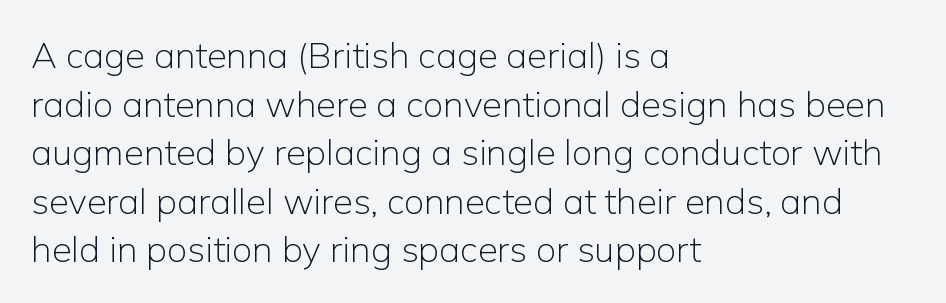
The image shows 36 px light sans-serif type, upright; set left-aligned, normal line spacing (1.35x), normal letter spacing, not underlined; low stroke contrast and a medium x-height.
